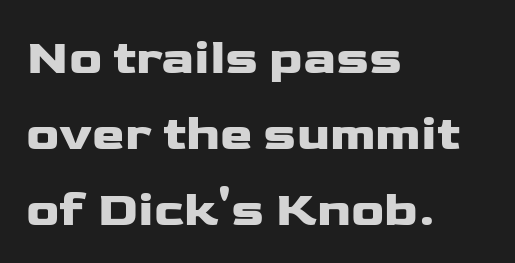
Q: Is the text italic (slanted)? A: No, it is upright.
Q: Is the typeface a serif or a sans-serif typeface? A: Sans-serif.
Q: Is the text underlined? A: No.
Q: How is the paragraph aligned? A: Left-aligned.
Q: Is the spacing between letters normal or unusually wide? A: Normal.
Q: Is the spacing between lines tight, normal or loose? A: Normal.
Q: Width (condensed, normal, or wide)? A: Wide.
Q: Stroke contrast? A: Low.
Q: x-height? A: Medium.
Q: Monospaced? A: No.
